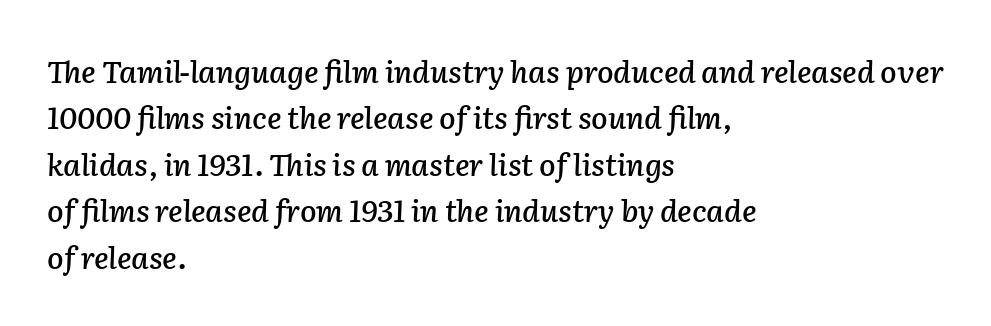
Q: Is the text italic (slanted)? A: Yes, it leans right by about 2 degrees.
Q: Is the text underlined? A: No.
Q: How is the paragraph aligned? A: Left-aligned.
Q: Is the spacing between letters normal or unusually wide? A: Normal.
Q: Is the spacing between lines tight, normal or loose? A: Normal.
Q: Width (condensed, normal, or wide)? A: Normal.
Q: Stroke contrast? A: Low.
Q: x-height? A: Medium.
Q: Monospaced? A: No.
